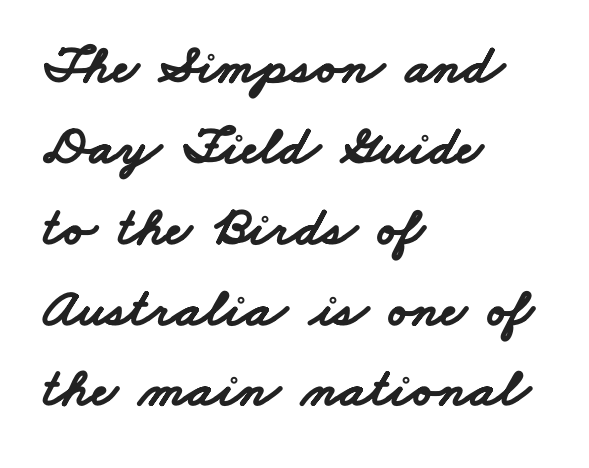
{"serif": "no", "bold": "yes", "weight": "bold", "width": "wide", "stroke_contrast": "low", "x_height": "small", "monospaced": "no", "underline": "no", "align": "left", "line_spacing": "normal", "line_spacing_ratio": 1.47, "letter_spacing": "normal", "letter_spacing_em": 0.0, "glyph_px": 55}
